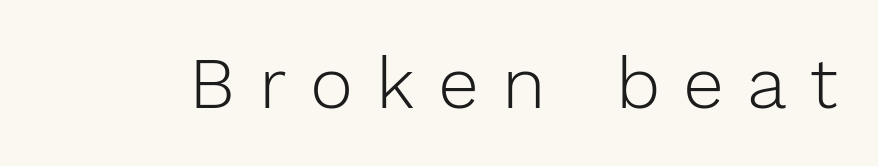
Q: Is the text bold? A: No.
Q: Is the text italic (slanted)? A: No, it is upright.
Q: Is the typeface a serif or a sans-serif typeface? A: Sans-serif.
Q: Is the text underlined? A: No.
Q: Is the spacing between letters normal or unusually wide? A: Unusually wide.
Q: Width (condensed, normal, or wide)? A: Normal.
Q: Stroke contrast? A: Low.
Q: x-height? A: Medium.
Q: Monospaced? A: No.
